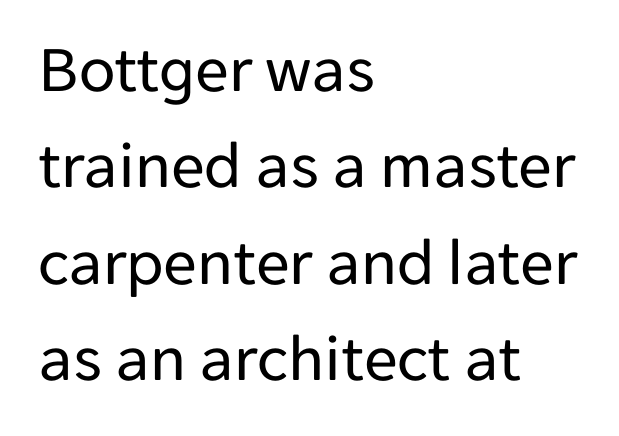
Q: Is the text bold? A: No.
Q: Is the text italic (slanted)? A: No, it is upright.
Q: Is the typeface a serif or a sans-serif typeface? A: Sans-serif.
Q: Is the text underlined? A: No.
Q: How is the paragraph aligned? A: Left-aligned.
Q: Is the spacing between letters normal or unusually wide? A: Normal.
Q: Is the spacing between lines tight, normal or loose? A: Normal.
Q: Width (condensed, normal, or wide)? A: Normal.
Q: Stroke contrast? A: Low.
Q: x-height? A: Medium.
Q: Monospaced? A: No.
